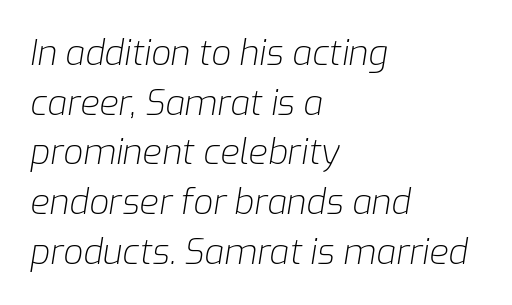
Q: Is the text bold? A: No.
Q: Is the text italic (slanted)? A: Yes, it leans right by about 9 degrees.
Q: Is the text underlined? A: No.
Q: How is the paragraph aligned? A: Left-aligned.
Q: Is the spacing between letters normal or unusually wide? A: Normal.
Q: Is the spacing between lines tight, normal or loose? A: Normal.
Q: Width (condensed, normal, or wide)? A: Normal.
Q: Stroke contrast? A: Low.
Q: x-height? A: Medium.
Q: Monospaced? A: No.
